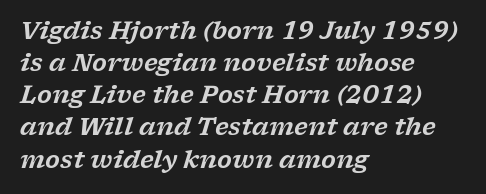
The face used here has a pronounced slope to its letters. The baseline area is clear. The leading is moderate, giving the passage an even texture. In terms of letterspacing, this is plain default setting. The paragraph shown leans on its left margin.
